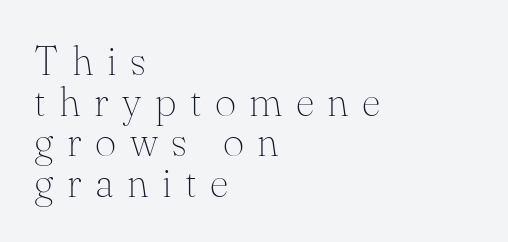
The image shows 41 px thin serif type, upright; set left-aligned, tight line spacing (0.99x), unusually wide letter spacing (+0.33 em), not underlined; medium stroke contrast and a small x-height.
